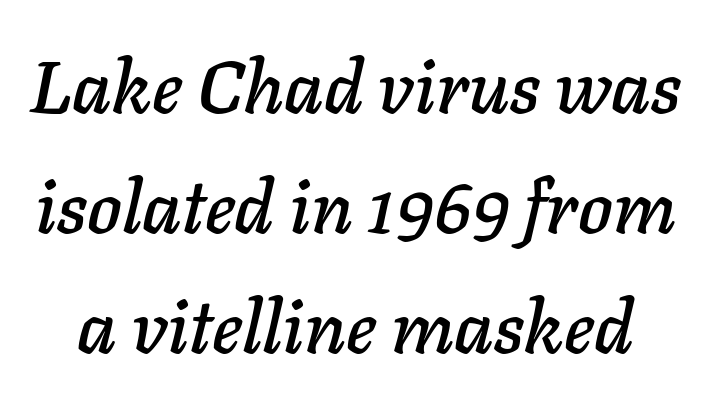
{"italic": "yes", "lean": "right", "slant_degrees": 11, "width": "normal", "stroke_contrast": "low", "x_height": "medium", "monospaced": "no", "underline": "no", "line_spacing": "normal", "line_spacing_ratio": 1.62, "letter_spacing": "normal", "letter_spacing_em": 0.0, "glyph_px": 74}
